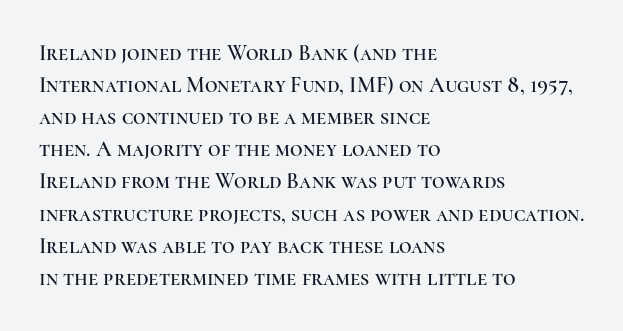
Q: Is the text italic (slanted)? A: No, it is upright.
Q: Is the text underlined? A: No.
Q: How is the paragraph aligned? A: Left-aligned.
Q: Is the spacing between letters normal or unusually wide? A: Normal.
Q: Is the spacing between lines tight, normal or loose? A: Normal.
